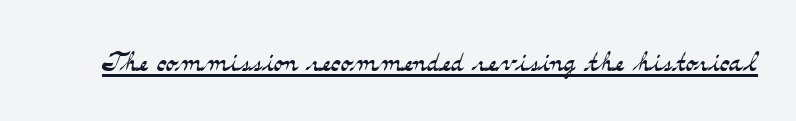
This sample uses plain, unmodified letter spacing. Stroke mass is kept to a normal reading level or below. Is there an underline? Yes — a line sits under the letters. A typesetter would call this proportional, since set widths differ per character.
